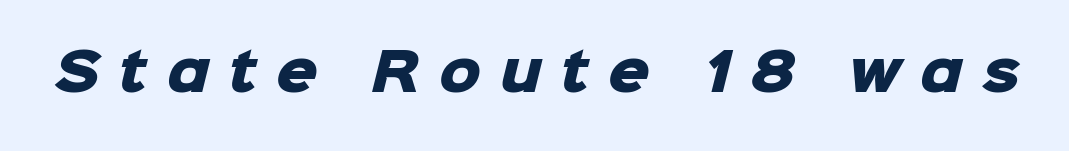
Q: Is the text bold? A: Yes.
Q: Is the typeface a serif or a sans-serif typeface? A: Sans-serif.
Q: Is the text underlined? A: No.
Q: Is the spacing between letters normal or unusually wide? A: Unusually wide.
Q: Width (condensed, normal, or wide)? A: Normal.
Q: Stroke contrast? A: Low.
Q: x-height? A: Medium.
Q: Monospaced? A: No.
